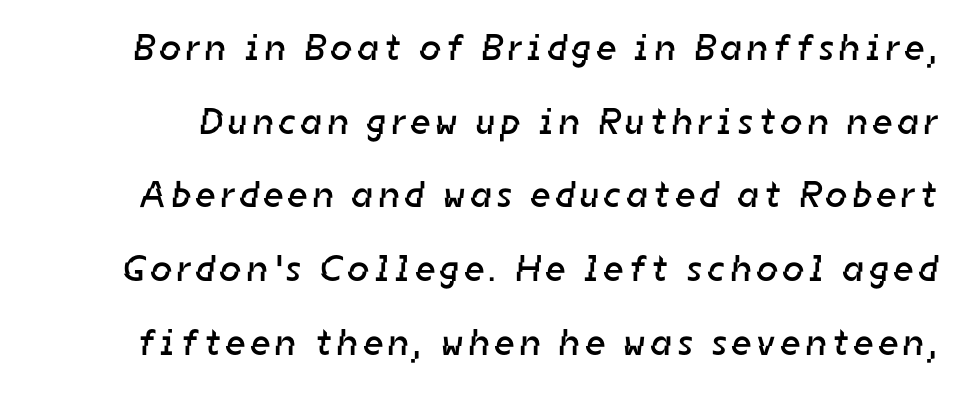
Q: Is the text bold? A: No.
Q: Is the typeface a serif or a sans-serif typeface? A: Sans-serif.
Q: Is the text underlined? A: No.
Q: Is the spacing between lines tight, normal or loose? A: Loose.
Q: Width (condensed, normal, or wide)? A: Normal.
Q: Stroke contrast? A: Low.
Q: x-height? A: Medium.
Q: Monospaced? A: No.
